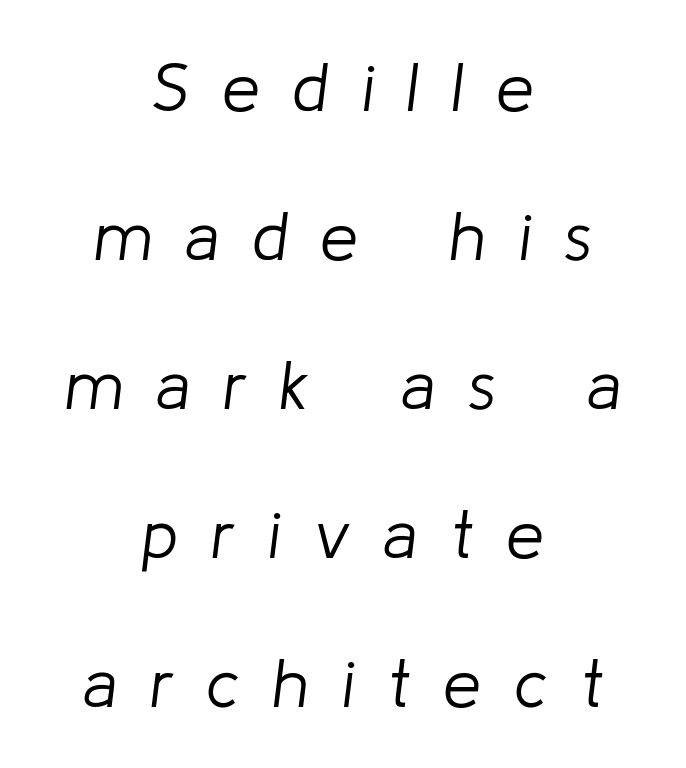
The image shows 68 px light type, italic (leaning right); set centered, loose line spacing (2.19x), unusually wide letter spacing (+0.48 em), not underlined; low stroke contrast and a medium x-height.
